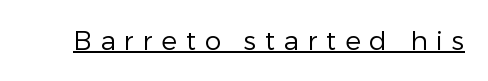
This is roman type, the default non-slanted kind. Unbolded letterforms with no extra heft. The glyphs are accompanied by a horizontal stroke just below them. The gaps between neighbouring characters are conspicuously large.
